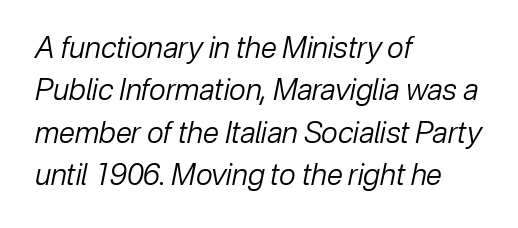
The image shows 29 px regular-weight type, italic (leaning right); set left-aligned, normal line spacing (1.46x), normal letter spacing, not underlined; low stroke contrast and a medium x-height.
